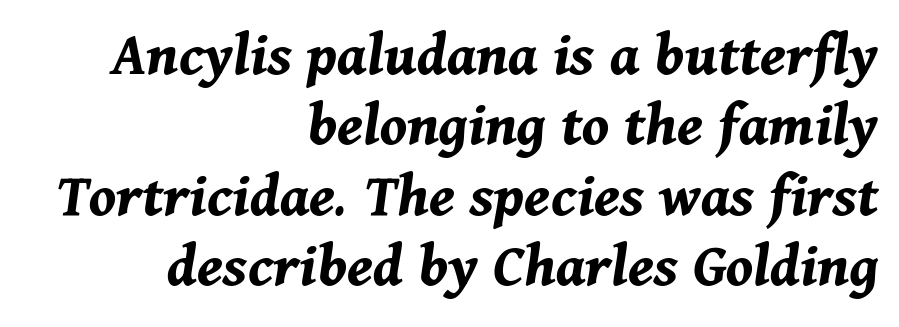
Q: Is the text bold? A: Yes.
Q: Is the text italic (slanted)? A: Yes, it leans right by about 11 degrees.
Q: Is the text underlined? A: No.
Q: How is the paragraph aligned? A: Right-aligned.
Q: Is the spacing between letters normal or unusually wide? A: Normal.
Q: Is the spacing between lines tight, normal or loose? A: Tight.
Q: Width (condensed, normal, or wide)? A: Normal.
Q: Stroke contrast? A: Medium.
Q: x-height? A: Medium.
Q: Monospaced? A: No.
